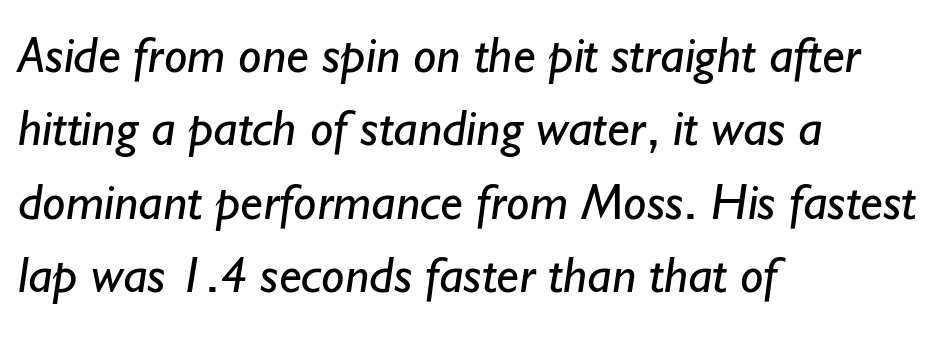
Q: Is the text bold? A: No.
Q: Is the typeface a serif or a sans-serif typeface? A: Sans-serif.
Q: Is the text underlined? A: No.
Q: How is the paragraph aligned? A: Left-aligned.
Q: Is the spacing between letters normal or unusually wide? A: Normal.
Q: Is the spacing between lines tight, normal or loose? A: Normal.
Q: Width (condensed, normal, or wide)? A: Normal.
Q: Stroke contrast? A: Low.
Q: x-height? A: Small.
Q: Monospaced? A: No.
